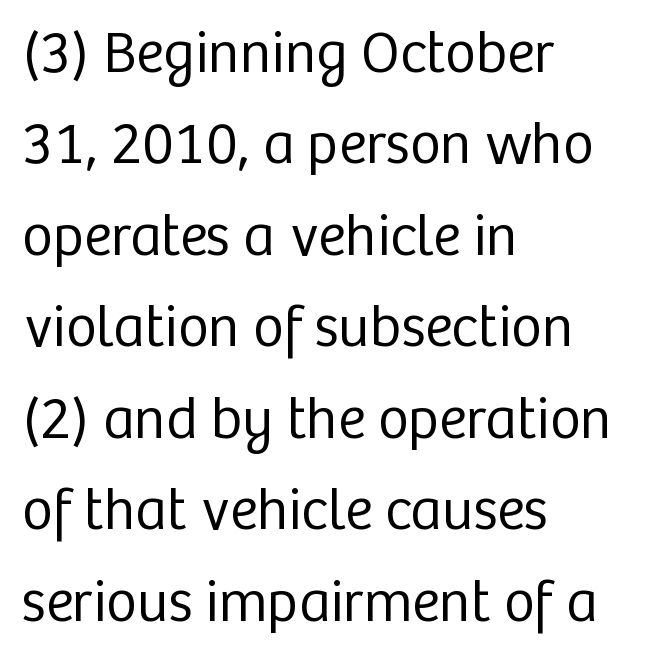
In terms of letterform style, serifs are entirely absent. Every character sits straight up, as roman type does. The tracking reads as untouched default to a designer's eye. Is the type heavy? It reads as light-to-regular instead. Do the characters align in a grid? No, the font is proportional. The lines in this sample share a left origin and differ only in where they stop.
